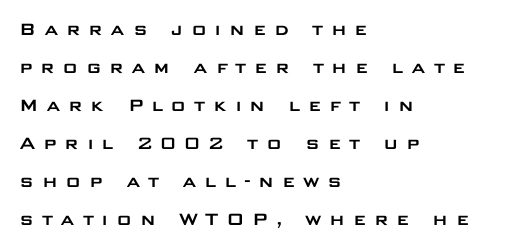
You can tell it's not italic because the verticals are truly vertical. Underlining? Definitely not there. Observe the wide spacing: letters keep a clear distance from each other. These lines are set flush left with a ragged right edge.
